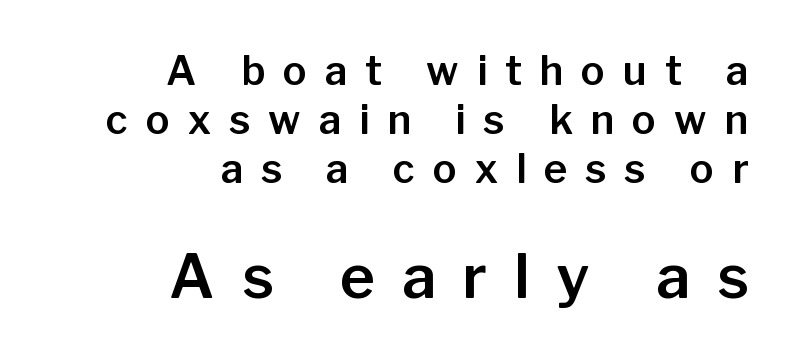
Q: Is the text italic (slanted)? A: No, it is upright.
Q: Is the typeface a serif or a sans-serif typeface? A: Sans-serif.
Q: Is the text underlined? A: No.
Q: How is the paragraph aligned? A: Right-aligned.
Q: Is the spacing between letters normal or unusually wide? A: Unusually wide.
Q: Which block of text is set in a larger size, the first (top) or the second (bottom)? A: The second (bottom) one.
Q: Width (condensed, normal, or wide)? A: Normal.
Q: Stroke contrast? A: Low.
Q: x-height? A: Medium.
Q: Monospaced? A: No.
